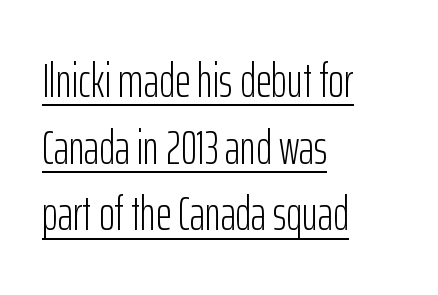
Q: Is the text bold? A: No.
Q: Is the text italic (slanted)? A: No, it is upright.
Q: Is the typeface a serif or a sans-serif typeface? A: Sans-serif.
Q: Is the text underlined? A: Yes.
Q: How is the paragraph aligned? A: Left-aligned.
Q: Is the spacing between letters normal or unusually wide? A: Normal.
Q: Is the spacing between lines tight, normal or loose? A: Normal.
Q: Width (condensed, normal, or wide)? A: Condensed.
Q: Stroke contrast? A: Low.
Q: x-height? A: Medium.
Q: Monospaced? A: No.
